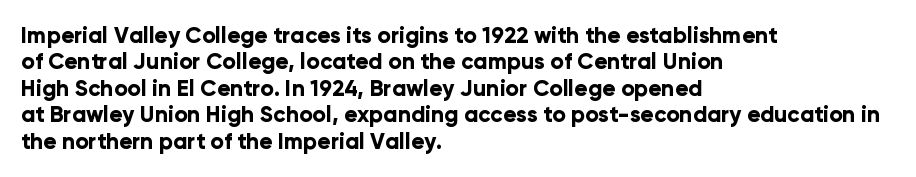
Stroke thickness is high; the sample reads as a true bold. Underline: absent. The horizontal fit of the characters is conventional and even. Do the letters lean? They stand straight. Horizontal alignment here is leftward, the default for most running prose.
